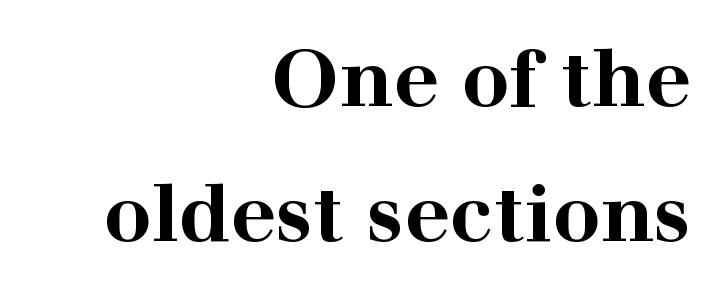
The image shows 80 px bold, wide serif type, upright; set right-aligned, normal line spacing (1.69x), normal letter spacing, not underlined; high stroke contrast and a medium x-height.
